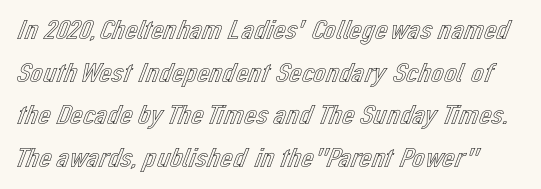
Q: Is the text italic (slanted)? A: Yes.
Q: Is the text underlined? A: No.
Q: Is the spacing between letters normal or unusually wide? A: Normal.
Q: Is the spacing between lines tight, normal or loose? A: Normal.
Q: Width (condensed, normal, or wide)? A: Normal.
Q: x-height? A: Medium.
Q: Monospaced? A: No.
